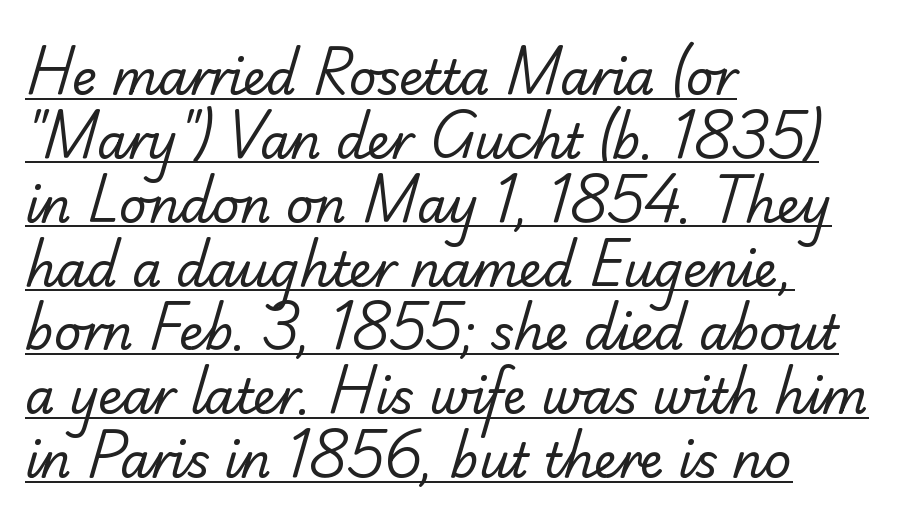
Q: Is the text bold? A: No.
Q: Is the typeface a serif or a sans-serif typeface? A: Sans-serif.
Q: Is the text underlined? A: Yes.
Q: How is the paragraph aligned? A: Left-aligned.
Q: Is the spacing between letters normal or unusually wide? A: Normal.
Q: Is the spacing between lines tight, normal or loose? A: Normal.
Q: Width (condensed, normal, or wide)? A: Normal.
Q: Stroke contrast? A: Low.
Q: x-height? A: Small.
Q: Monospaced? A: No.
